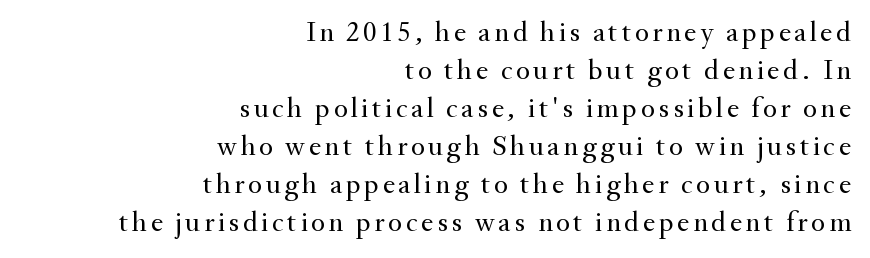
Q: Is the text bold? A: No.
Q: Is the text italic (slanted)? A: No, it is upright.
Q: Is the typeface a serif or a sans-serif typeface? A: Serif.
Q: Is the text underlined? A: No.
Q: How is the paragraph aligned? A: Right-aligned.
Q: Is the spacing between lines tight, normal or loose? A: Normal.
Q: Width (condensed, normal, or wide)? A: Normal.
Q: Stroke contrast? A: Medium.
Q: x-height? A: Small.
Q: Monospaced? A: No.
